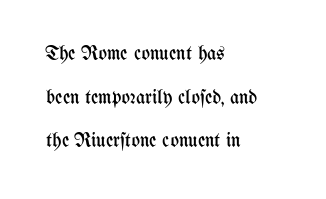
Q: Is the text bold? A: No.
Q: Is the text italic (slanted)? A: No, it is upright.
Q: Is the text underlined? A: No.
Q: How is the paragraph aligned? A: Left-aligned.
Q: Is the spacing between letters normal or unusually wide? A: Normal.
Q: Is the spacing between lines tight, normal or loose? A: Loose.
